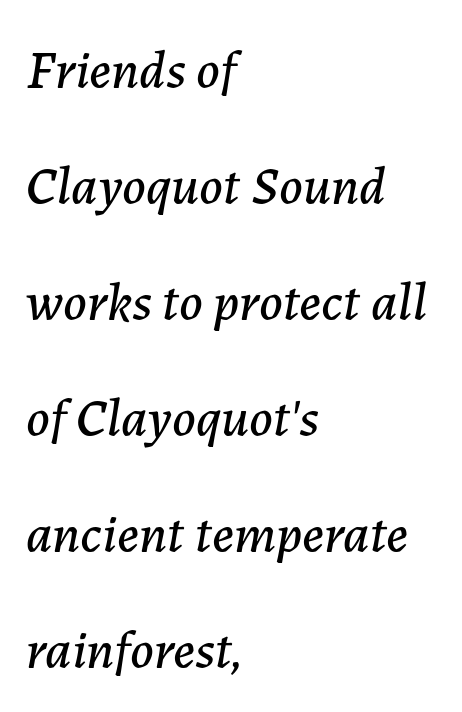
{"italic": "yes", "lean": "right", "slant_degrees": 7, "width": "normal", "stroke_contrast": "low", "x_height": "medium", "monospaced": "no", "underline": "no", "align": "left", "line_spacing": "loose", "line_spacing_ratio": 2.15, "letter_spacing": "normal", "letter_spacing_em": 0.0, "glyph_px": 54}
